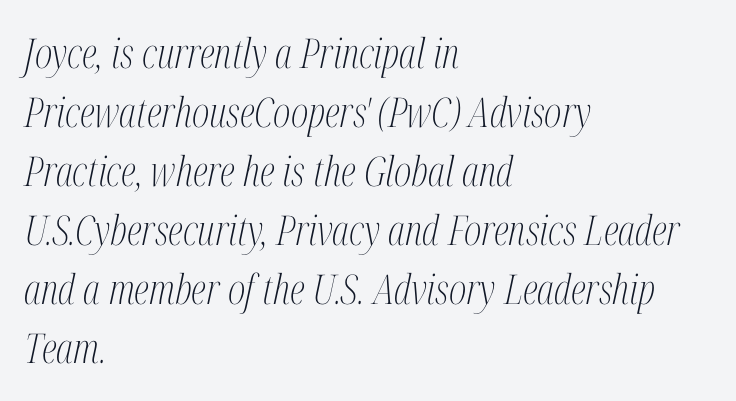
The image shows 41 px light, condensed serif type, italic (leaning right); set left-aligned, normal line spacing (1.44x), normal letter spacing, not underlined; medium stroke contrast and a medium x-height.
